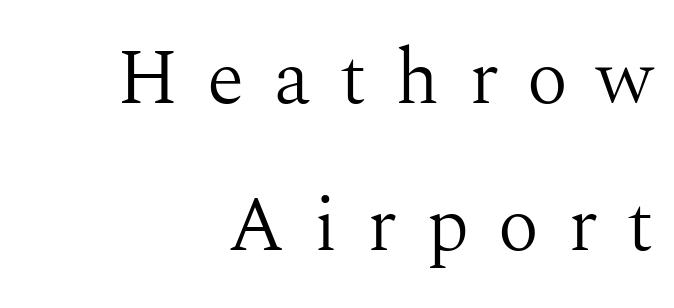
The image shows 77 px light serif type, upright; set right-aligned, loose line spacing (1.91x), unusually wide letter spacing (+0.38 em), not underlined; medium stroke contrast and a medium x-height.
